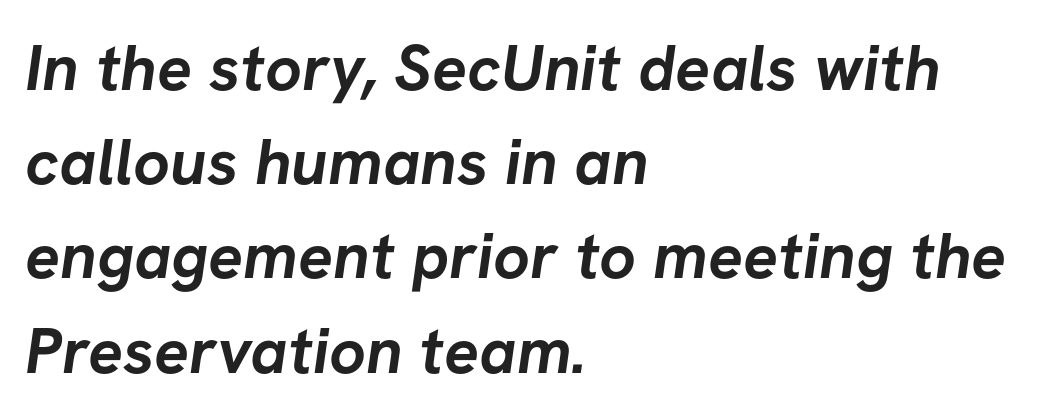
Beneath every word, the page is bare. Default kerning and tracking; the words read as compact shapes. The face used here is a sans, in the tradition of grotesques and geometrics. Stroke thickness is high; the sample reads as a true bold. If you measured baseline to baseline, you'd find a middling distance.
